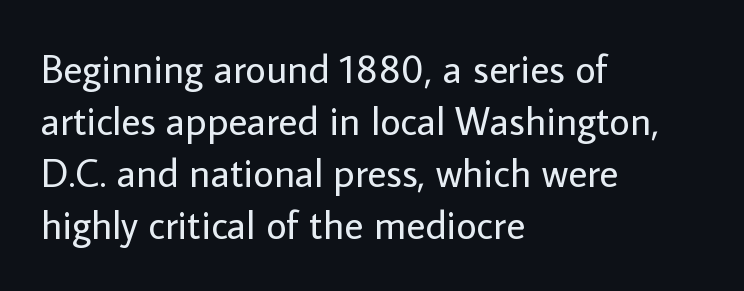
The image shows 40 px regular-weight sans-serif type, upright; set left-aligned, normal line spacing (1.3x), normal letter spacing, not underlined; low stroke contrast and a medium x-height.
